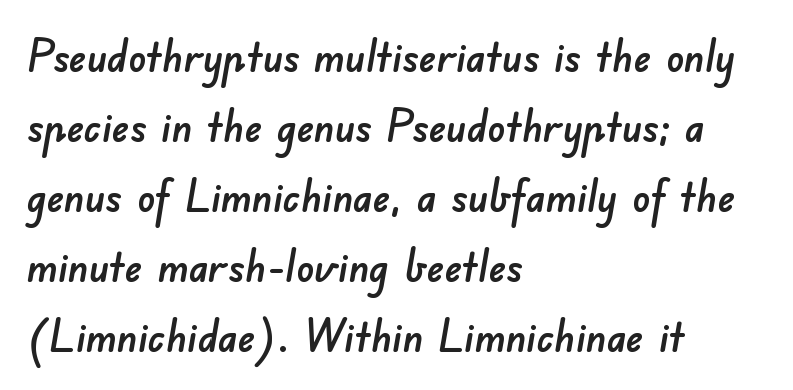
{"serif": "no", "width": "normal", "stroke_contrast": "low", "x_height": "small", "monospaced": "no", "underline": "no", "align": "left", "line_spacing": "normal", "line_spacing_ratio": 1.59, "letter_spacing": "normal", "letter_spacing_em": 0.0, "glyph_px": 44}
